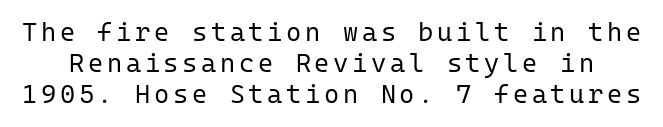
The image shows 26 px text type, upright; set line spacing 1.2x, not underlined.
